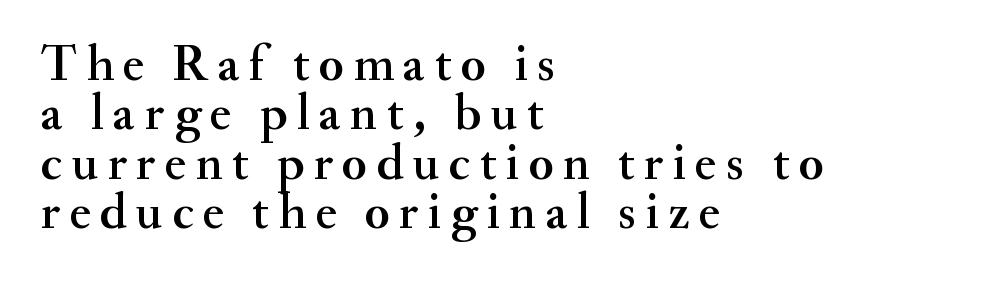
The image shows 51 px serif type, upright; set left-aligned, tight line spacing (0.97x), not underlined; medium stroke contrast and a small x-height.
